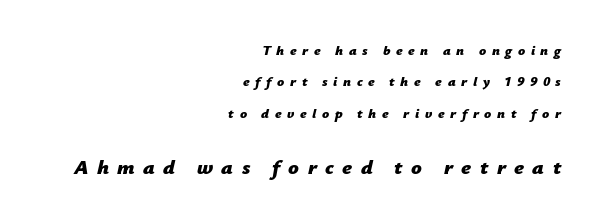
This layout puts the modest block above and the oversized block below. The face used here has the dense, thick strokes of a bold. Any mark beneath the type? The region is blank. Inter-character spacing is expanded well beyond the font's built-in metrics. Does the leading feel generous? Absolutely, it's lavish.
